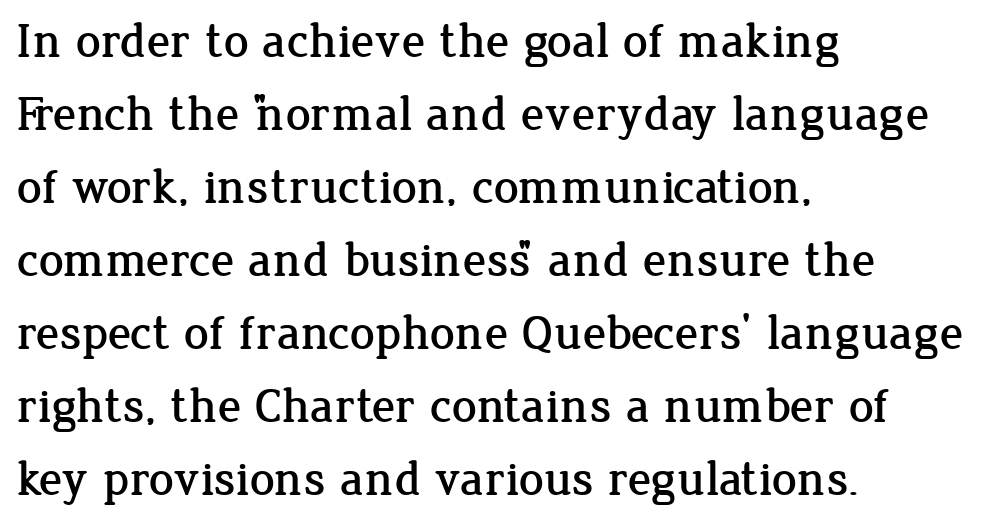
The image shows 49 px serif type, upright; set left-aligned, normal line spacing (1.49x), normal letter spacing, not underlined; low stroke contrast and a medium x-height.
